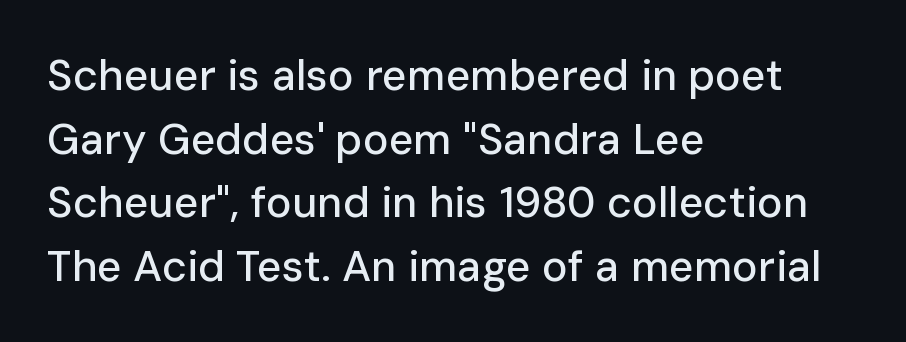
Leading: standard. Where is the straight margin? On the left. These lines are rendered in a variable-pitch font. Inter-character spacing is left at the font's built-in metrics. Tall strokes in this sample are plumb rather than angled. Serif or sans? Sans — the stroke terminals are bare.
